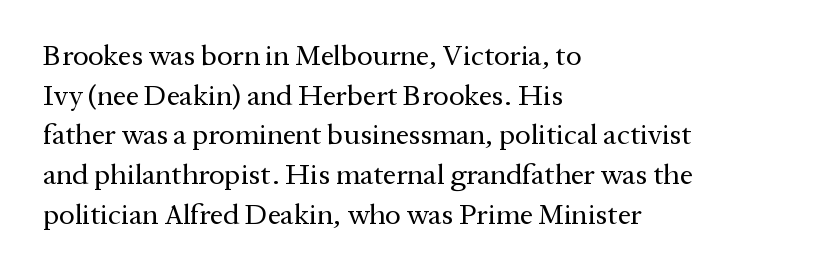
Q: Is the text bold? A: No.
Q: Is the text italic (slanted)? A: No, it is upright.
Q: Is the typeface a serif or a sans-serif typeface? A: Serif.
Q: Is the text underlined? A: No.
Q: How is the paragraph aligned? A: Left-aligned.
Q: Is the spacing between letters normal or unusually wide? A: Normal.
Q: Is the spacing between lines tight, normal or loose? A: Normal.
Q: Width (condensed, normal, or wide)? A: Normal.
Q: Stroke contrast? A: Medium.
Q: x-height? A: Medium.
Q: Monospaced? A: No.
